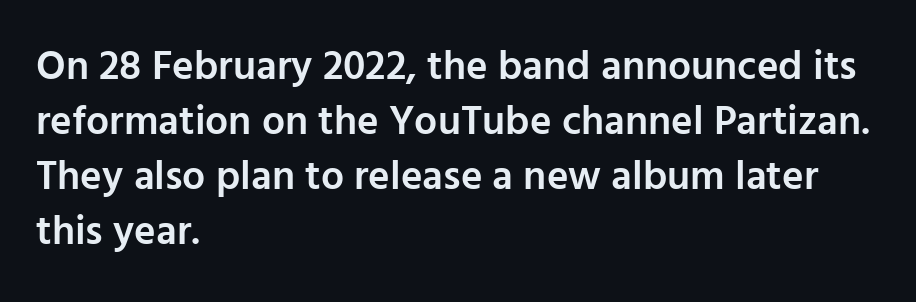
Think of a printed novel: that variable character pitch is what you see here. A normal amount of white space separates one row of letters from the next. The glyphs in this specimen are sans serif. A semibold gives these letters moderate extra thickness, short of bold.
